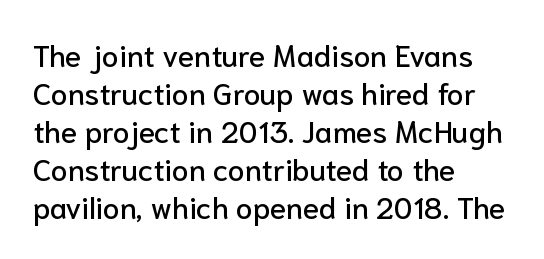
Q: Is the text italic (slanted)? A: No, it is upright.
Q: Is the typeface a serif or a sans-serif typeface? A: Sans-serif.
Q: Is the text underlined? A: No.
Q: How is the paragraph aligned? A: Left-aligned.
Q: Is the spacing between letters normal or unusually wide? A: Normal.
Q: Is the spacing between lines tight, normal or loose? A: Normal.
Q: Width (condensed, normal, or wide)? A: Normal.
Q: Stroke contrast? A: Low.
Q: x-height? A: Medium.
Q: Monospaced? A: No.
